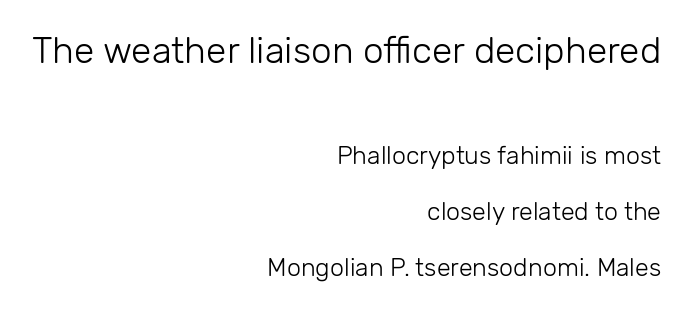
{"serif": "no", "italic": "no", "bold": "no", "weight": "light", "width": "normal", "stroke_contrast": "low", "x_height": "medium", "monospaced": "no", "underline": "no", "align": "right", "line_spacing": "loose", "line_spacing_ratio": 2.23, "letter_spacing": "normal", "letter_spacing_em": 0.0, "larger_block": "first", "size_ratio": 1.48, "glyph_px": 37}
